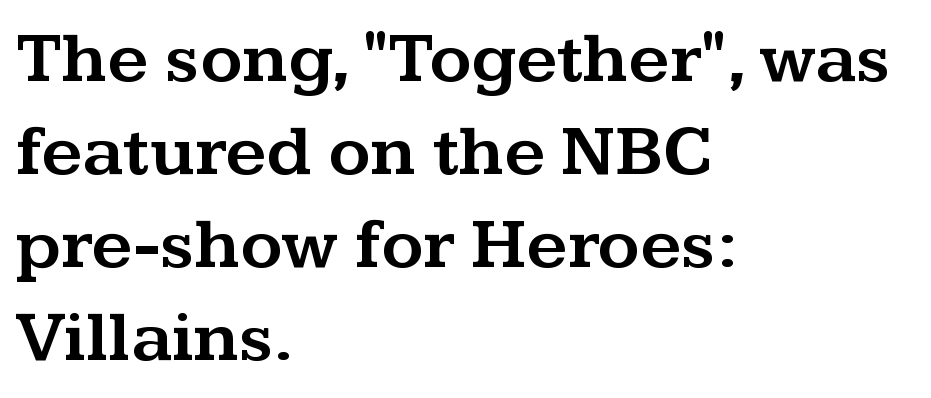
Q: Is the text italic (slanted)? A: No, it is upright.
Q: Is the typeface a serif or a sans-serif typeface? A: Serif.
Q: Is the text underlined? A: No.
Q: How is the paragraph aligned? A: Left-aligned.
Q: Is the spacing between letters normal or unusually wide? A: Normal.
Q: Is the spacing between lines tight, normal or loose? A: Normal.
Q: Width (condensed, normal, or wide)? A: Wide.
Q: Stroke contrast? A: Medium.
Q: x-height? A: Medium.
Q: Monospaced? A: No.
